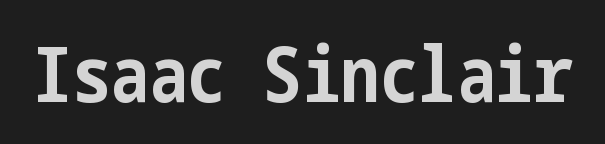
{"serif": "no", "italic": "no", "bold": "yes", "weight": "bold", "width": "condensed", "stroke_contrast": "low", "x_height": "medium", "underline": "no", "letter_spacing": "normal", "letter_spacing_em": 0.0, "glyph_px": 77}
